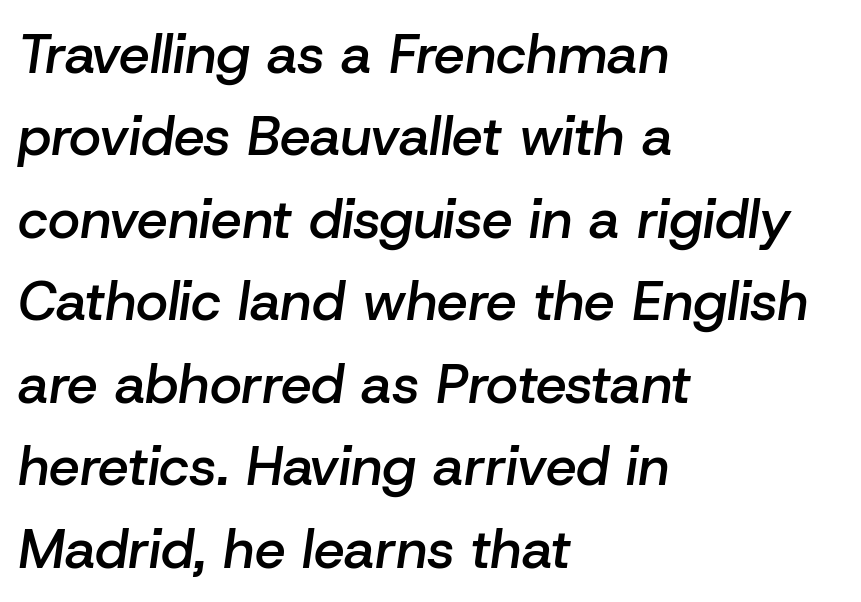
Q: Is the text bold? A: Semi-bold.
Q: Is the text italic (slanted)? A: Yes, it leans right by about 8 degrees.
Q: Is the text underlined? A: No.
Q: How is the paragraph aligned? A: Left-aligned.
Q: Is the spacing between letters normal or unusually wide? A: Normal.
Q: Is the spacing between lines tight, normal or loose? A: Normal.
Q: Width (condensed, normal, or wide)? A: Normal.
Q: Stroke contrast? A: Low.
Q: x-height? A: Medium.
Q: Monospaced? A: No.
